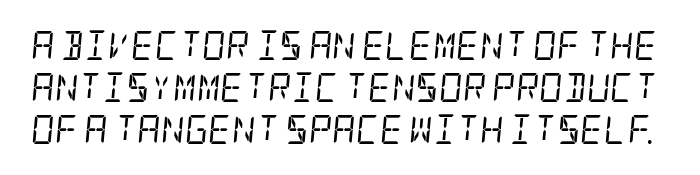
{"serif": "yes", "italic": "yes", "lean": "right", "slant_degrees": 5, "bold": "no", "weight": "regular", "width": "condensed", "stroke_contrast": "low", "x_height": "large", "underline": "no", "line_spacing": "normal", "line_spacing_ratio": 1.44, "letter_spacing": "normal", "letter_spacing_em": 0.0, "glyph_px": 29}
